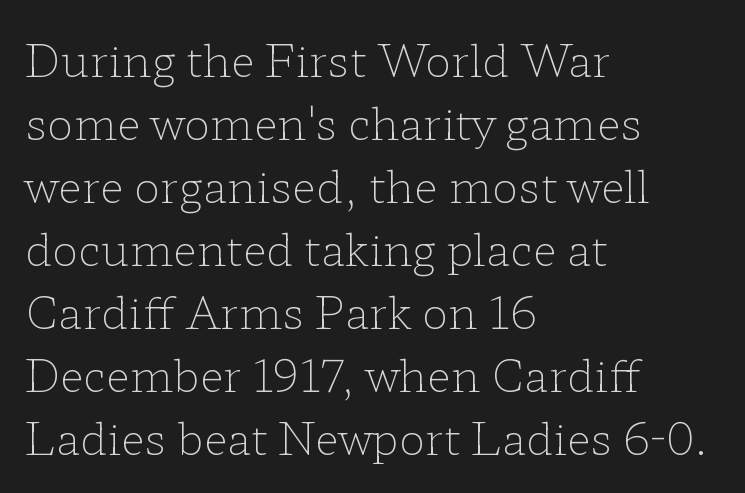
{"serif": "yes", "italic": "no", "bold": "no", "weight": "light", "width": "wide", "stroke_contrast": "low", "x_height": "medium", "monospaced": "no", "underline": "no", "align": "left", "line_spacing": "normal", "line_spacing_ratio": 1.43, "letter_spacing": "normal", "letter_spacing_em": 0.0, "glyph_px": 44}
